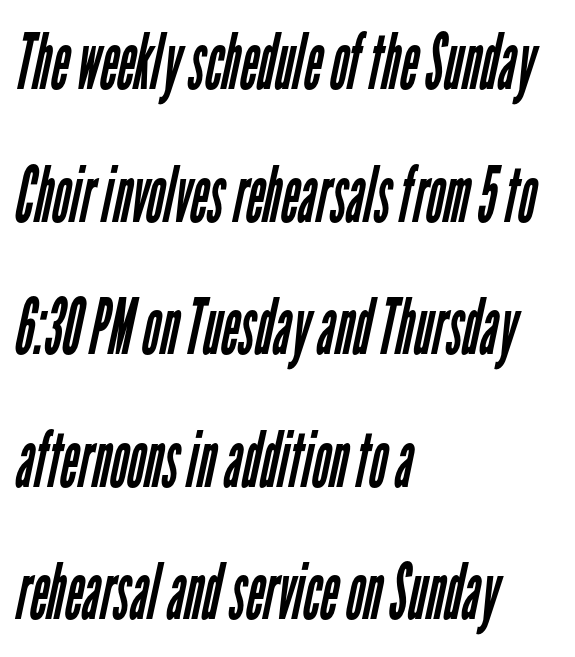
Q: Is the text bold? A: No.
Q: Is the typeface a serif or a sans-serif typeface? A: Sans-serif.
Q: Is the text underlined? A: No.
Q: How is the paragraph aligned? A: Left-aligned.
Q: Is the spacing between letters normal or unusually wide? A: Normal.
Q: Is the spacing between lines tight, normal or loose? A: Normal.
Q: Width (condensed, normal, or wide)? A: Condensed.
Q: Stroke contrast? A: Low.
Q: x-height? A: Medium.
Q: Monospaced? A: No.
